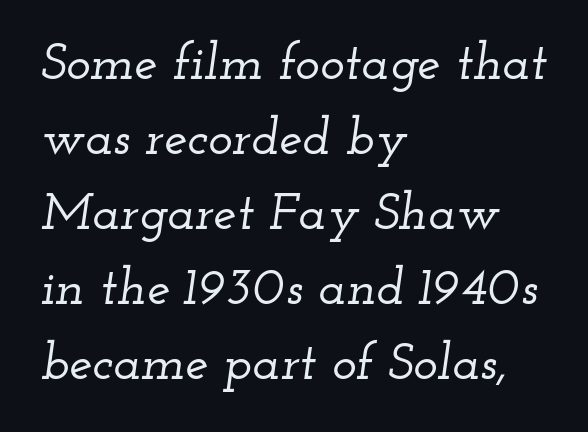
All the whitespace from short lines collects on the right. The text carries the slant typical of an italic or oblique font. A typesetter would call this leading conventional body-copy spacing. The space directly below the letters is spotless. A serif font was chosen for this passage. Nobody touched the tracking dial on this one.
